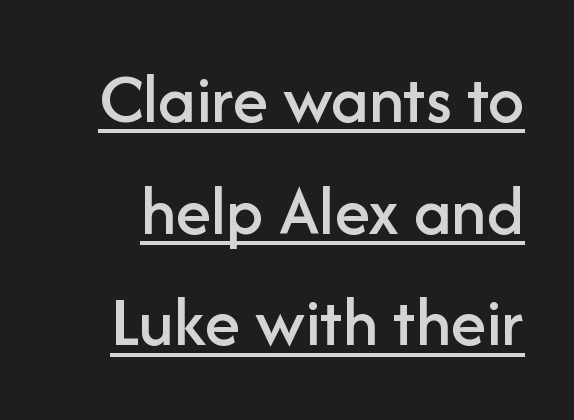
{"serif": "no", "italic": "no", "width": "normal", "stroke_contrast": "low", "x_height": "medium", "monospaced": "no", "underline": "yes", "line_spacing": "normal", "line_spacing_ratio": 1.55, "letter_spacing": "normal", "letter_spacing_em": 0.0, "glyph_px": 72}
